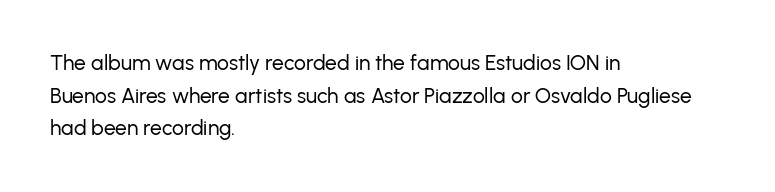
Q: Is the text bold? A: No.
Q: Is the text italic (slanted)? A: No, it is upright.
Q: Is the text underlined? A: No.
Q: How is the paragraph aligned? A: Left-aligned.
Q: Is the spacing between letters normal or unusually wide? A: Normal.
Q: Is the spacing between lines tight, normal or loose? A: Normal.
